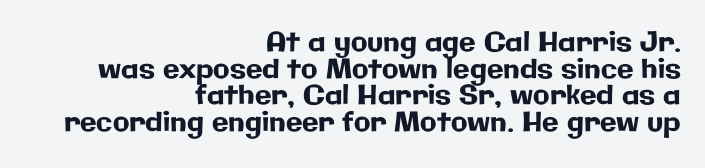
Q: Is the text italic (slanted)? A: No, it is upright.
Q: Is the text underlined? A: No.
Q: How is the paragraph aligned? A: Right-aligned.
Q: Is the spacing between letters normal or unusually wide? A: Normal.
Q: Is the spacing between lines tight, normal or loose? A: Tight.
